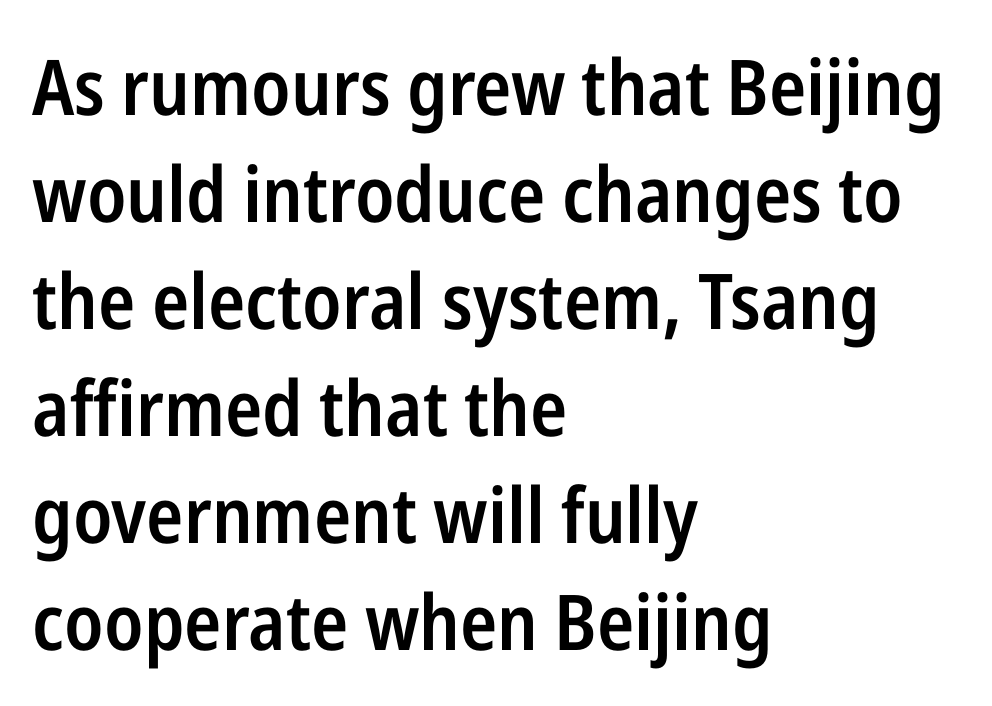
The image shows 77 px semibold, condensed sans-serif type, upright; set left-aligned, normal line spacing (1.39x), normal letter spacing, not underlined; low stroke contrast and a medium x-height.
